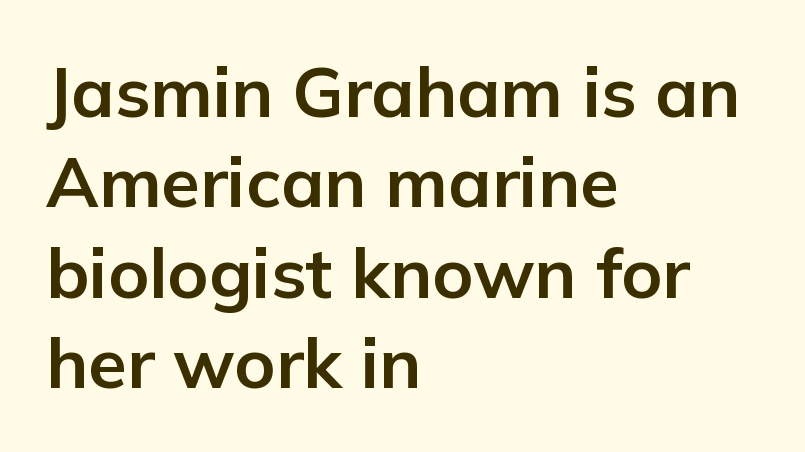
{"serif": "no", "italic": "no", "bold": "yes", "weight": "bold", "width": "normal", "stroke_contrast": "low", "x_height": "medium", "monospaced": "no", "underline": "no", "align": "left", "line_spacing": "normal", "line_spacing_ratio": 1.29, "letter_spacing": "normal", "letter_spacing_em": 0.0, "glyph_px": 70}
